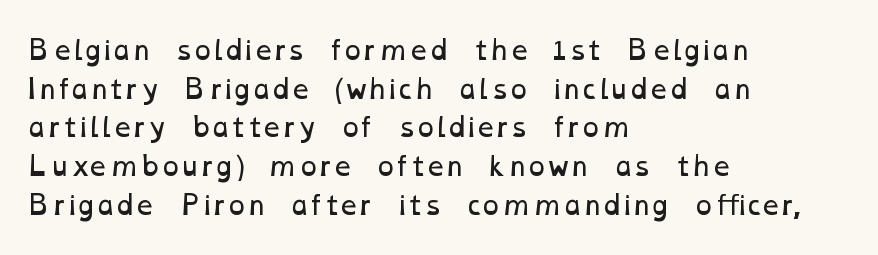
{"bold": "no", "underline": "no", "align": "left", "line_spacing": "normal", "line_spacing_ratio": 1.49, "letter_spacing": "normal", "letter_spacing_em": 0.0, "glyph_px": 26}
